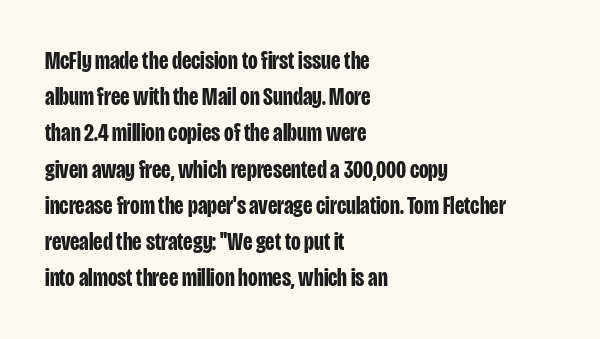
Q: Is the text bold? A: Yes.
Q: Is the text italic (slanted)? A: No, it is upright.
Q: Is the text underlined? A: No.
Q: How is the paragraph aligned? A: Left-aligned.
Q: Is the spacing between letters normal or unusually wide? A: Normal.
Q: Is the spacing between lines tight, normal or loose? A: Normal.
